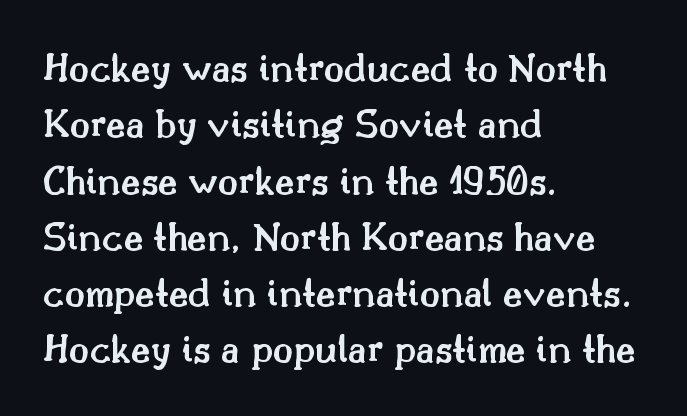
The image shows 42 px semibold serif type, upright; set left-aligned, normal line spacing (1.34x), normal letter spacing, not underlined; medium stroke contrast and a small x-height.
